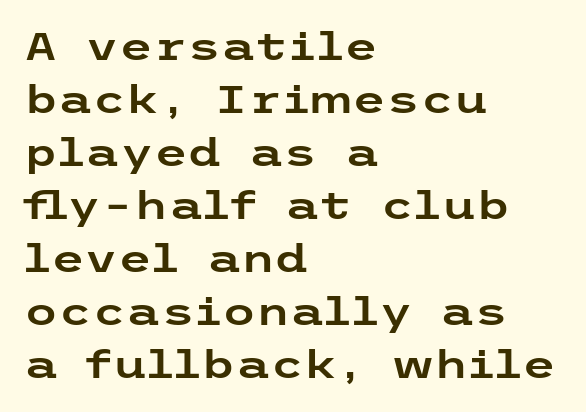
Q: Is the text italic (slanted)? A: No, it is upright.
Q: Is the typeface a serif or a sans-serif typeface? A: Sans-serif.
Q: Is the text underlined? A: No.
Q: How is the paragraph aligned? A: Left-aligned.
Q: Is the spacing between letters normal or unusually wide? A: Normal.
Q: Is the spacing between lines tight, normal or loose? A: Normal.
Q: Width (condensed, normal, or wide)? A: Wide.
Q: Stroke contrast? A: Low.
Q: x-height? A: Medium.
